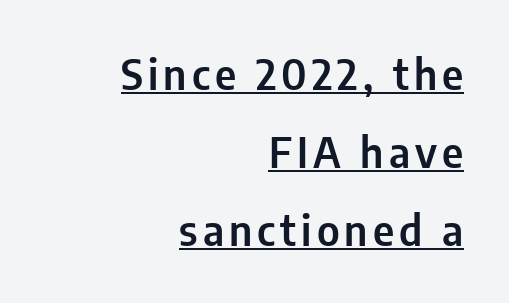
The image shows 42 px condensed sans-serif type, upright; set right-aligned, line spacing 1.86x, underlined; low stroke contrast and a medium x-height.
